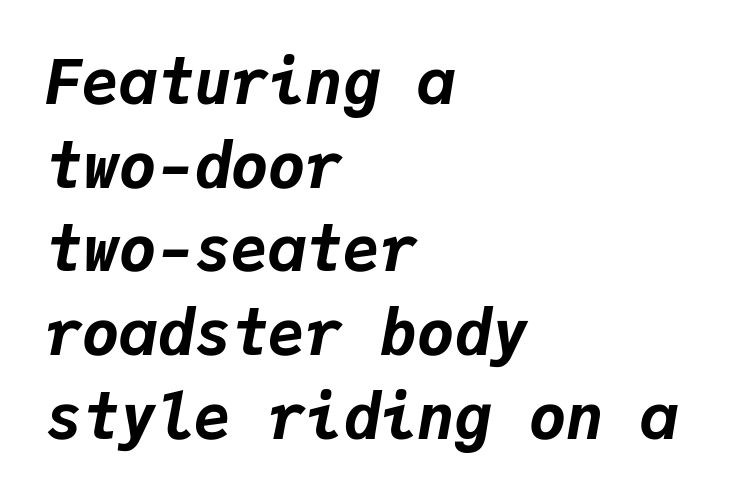
Q: Is the text bold? A: Yes.
Q: Is the text italic (slanted)? A: Yes, it leans right by about 9 degrees.
Q: Is the text underlined? A: No.
Q: How is the paragraph aligned? A: Left-aligned.
Q: Is the spacing between letters normal or unusually wide? A: Normal.
Q: Is the spacing between lines tight, normal or loose? A: Normal.
Q: Width (condensed, normal, or wide)? A: Normal.
Q: Stroke contrast? A: Low.
Q: x-height? A: Medium.
Q: Monospaced? A: Yes.
